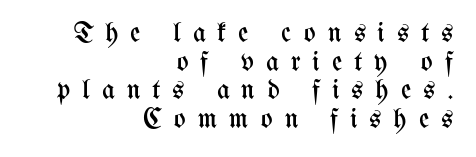
The image shows 28 px regular-weight, condensed type, upright; set right-aligned, tight line spacing (1.02x), unusually wide letter spacing (+0.43 em), not underlined; medium stroke contrast and a medium x-height.
